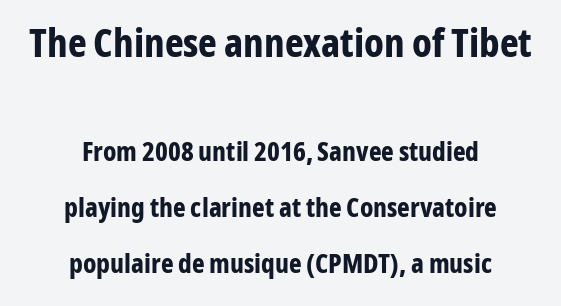
There is no visible air inserted between adjacent glyphs. The rendering uses natural spacing where letterforms have individual widths. Is there any slant? The stems are plumb. The block of text is sparse from top to bottom, with ample space between rows.
